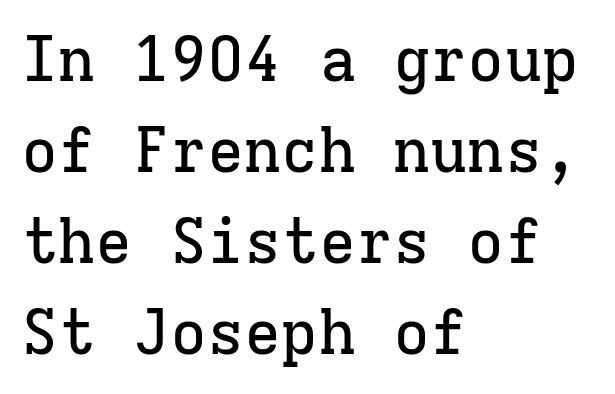
This sample has the even, mechanical cadence of fixed-width lettering. What kind of face is this? One with serifs. It's the straight-up-and-down kind of type. The horizontal fit of the characters is conventional and even. The space directly below the letters is spotless.
